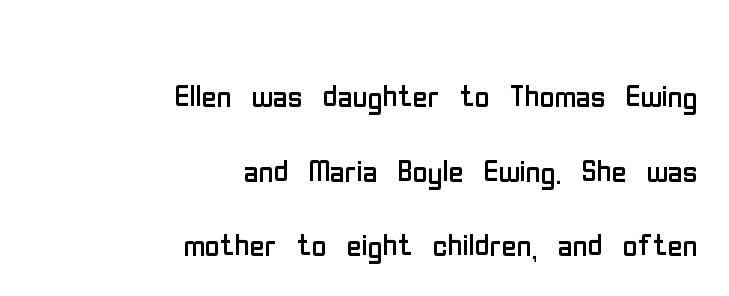
Looks like regular typesetting: each glyph gets only the width it needs. This rendering features lettering with no underline. Notice how the passage keeps a crisp vertical edge on the right only. There is no visible air inserted between adjacent glyphs.
